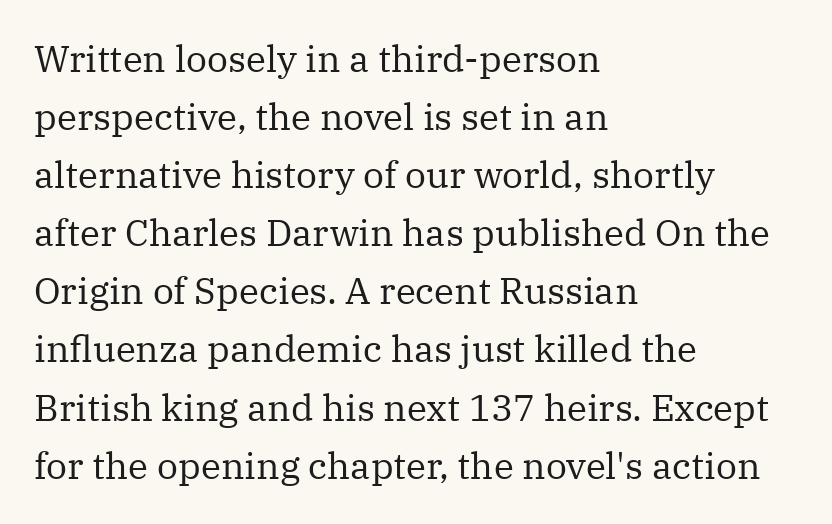
Q: Is the text bold? A: No.
Q: Is the text italic (slanted)? A: No, it is upright.
Q: Is the typeface a serif or a sans-serif typeface? A: Serif.
Q: Is the text underlined? A: No.
Q: How is the paragraph aligned? A: Left-aligned.
Q: Is the spacing between letters normal or unusually wide? A: Normal.
Q: Is the spacing between lines tight, normal or loose? A: Normal.
Q: Width (condensed, normal, or wide)? A: Normal.
Q: Stroke contrast? A: Medium.
Q: x-height? A: Medium.
Q: Monospaced? A: No.
